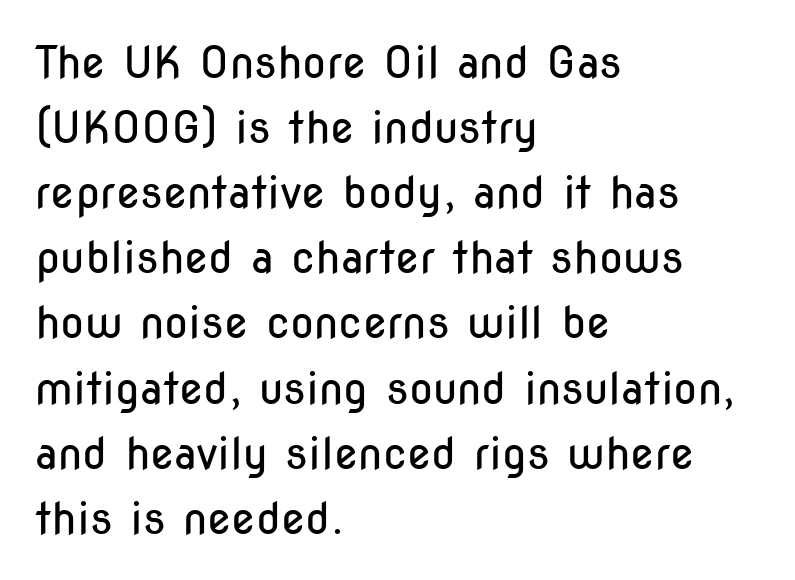
The image shows 44 px regular-weight, condensed sans-serif type, upright; set left-aligned, normal line spacing (1.48x), normal letter spacing, not underlined; low stroke contrast and a medium x-height.
